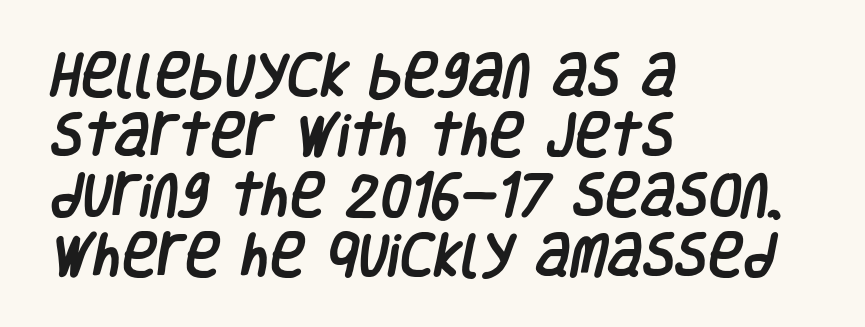
The passage shown is typed in a proportional face where columns would drift. The rows are spaced the way most documents space them. Unlike a traditional serif, this face leaves its strokes unadorned. The space directly below the letters is spotless.
